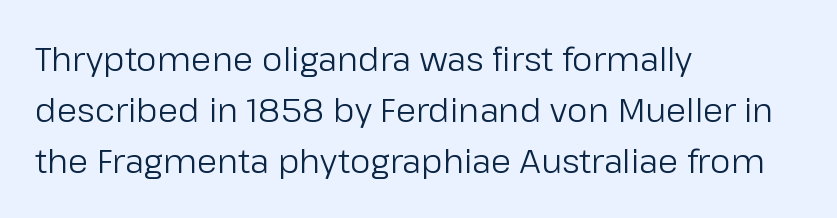
{"serif": "no", "italic": "no", "bold": "no", "weight": "regular", "width": "normal", "stroke_contrast": "low", "x_height": "medium", "monospaced": "no", "underline": "no", "align": "left", "line_spacing": "normal", "line_spacing_ratio": 1.54, "letter_spacing": "normal", "letter_spacing_em": 0.0, "glyph_px": 33}
